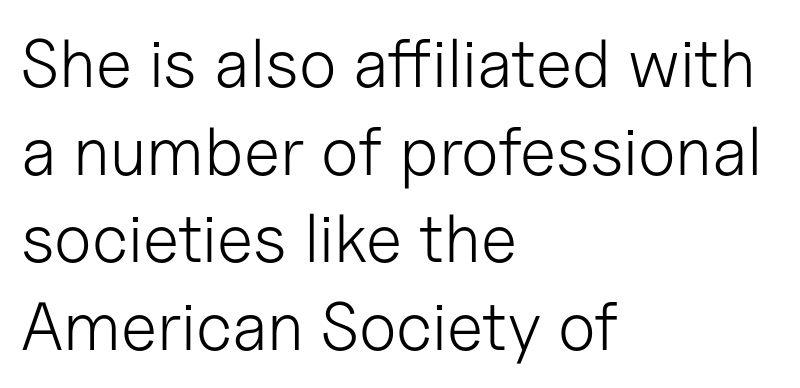
You can tell from the bare stems that sans-serif type was used. The face used here is rendered with its standard letterfit. The lines in this sample share a left origin and differ only in where they stop. What's the leading like? Ordinary, nothing unusual. Beneath every word, the page is bare.
